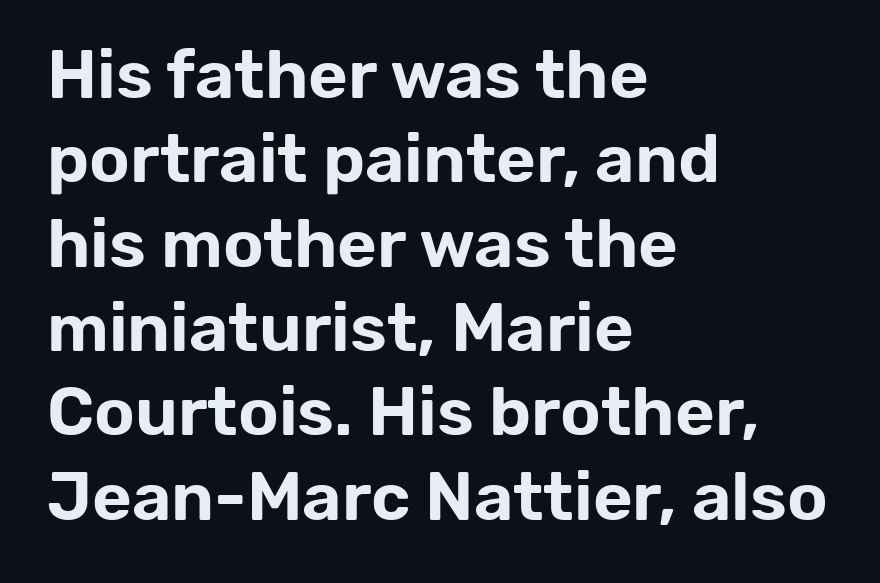
Q: Is the text italic (slanted)? A: No, it is upright.
Q: Is the typeface a serif or a sans-serif typeface? A: Sans-serif.
Q: Is the text underlined? A: No.
Q: How is the paragraph aligned? A: Left-aligned.
Q: Is the spacing between letters normal or unusually wide? A: Normal.
Q: Width (condensed, normal, or wide)? A: Normal.
Q: Stroke contrast? A: Low.
Q: x-height? A: Medium.
Q: Monospaced? A: No.
